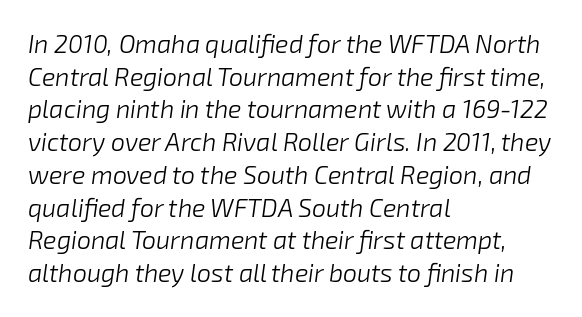
{"italic": "yes", "lean": "right", "slant_degrees": 8, "bold": "no", "underline": "no", "align": "left", "line_spacing": "normal", "line_spacing_ratio": 1.31, "letter_spacing": "normal", "letter_spacing_em": 0.0, "glyph_px": 25}
